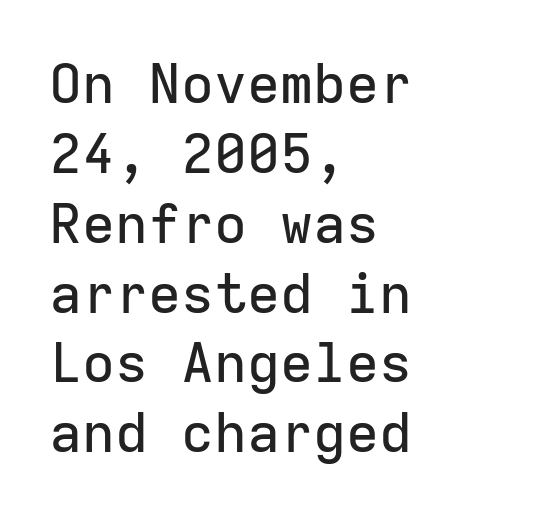
Q: Is the text italic (slanted)? A: No, it is upright.
Q: Is the typeface a serif or a sans-serif typeface? A: Sans-serif.
Q: Is the text underlined? A: No.
Q: How is the paragraph aligned? A: Left-aligned.
Q: Is the spacing between letters normal or unusually wide? A: Normal.
Q: Is the spacing between lines tight, normal or loose? A: Normal.
Q: Width (condensed, normal, or wide)? A: Normal.
Q: Stroke contrast? A: Low.
Q: x-height? A: Medium.
Q: Monospaced? A: Yes.
